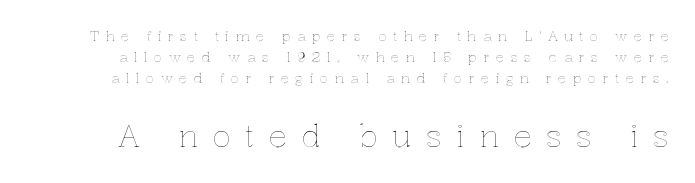
Q: Is the text italic (slanted)? A: No, it is upright.
Q: Is the text underlined? A: No.
Q: Is the spacing between letters normal or unusually wide? A: Unusually wide.
Q: Is the spacing between lines tight, normal or loose? A: Normal.
Q: Which block of text is set in a larger size, the first (top) or the second (bottom)? A: The second (bottom) one.
Q: Width (condensed, normal, or wide)? A: Normal.
Q: x-height? A: Medium.
Q: Monospaced? A: No.
